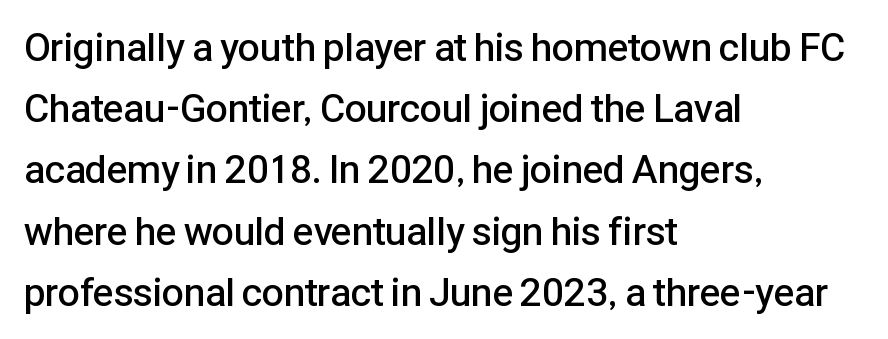
{"serif": "no", "italic": "no", "bold": "semi", "weight": "semibold", "width": "normal", "stroke_contrast": "low", "x_height": "medium", "monospaced": "no", "underline": "no", "align": "left", "line_spacing": "normal", "line_spacing_ratio": 1.57, "letter_spacing": "normal", "letter_spacing_em": 0.0, "glyph_px": 39}
